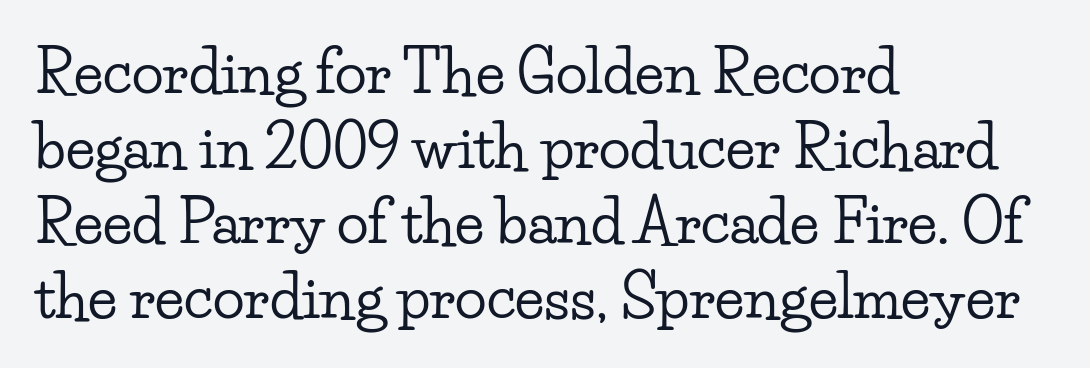
Q: Is the text italic (slanted)? A: No, it is upright.
Q: Is the typeface a serif or a sans-serif typeface? A: Serif.
Q: Is the text underlined? A: No.
Q: How is the paragraph aligned? A: Left-aligned.
Q: Is the spacing between letters normal or unusually wide? A: Normal.
Q: Is the spacing between lines tight, normal or loose? A: Normal.
Q: Width (condensed, normal, or wide)? A: Wide.
Q: Stroke contrast? A: Low.
Q: x-height? A: Small.
Q: Monospaced? A: No.
